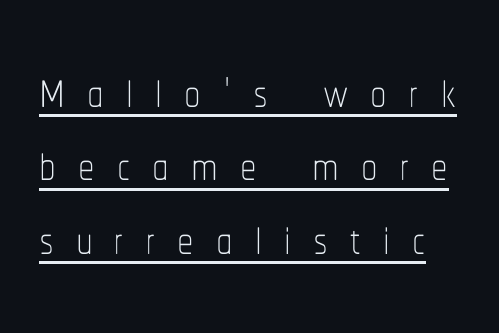
The image shows 66 px thin, condensed type, upright; set tight line spacing (1.11x), unusually wide letter spacing (+0.33 em), underlined; low stroke contrast and a medium x-height.
